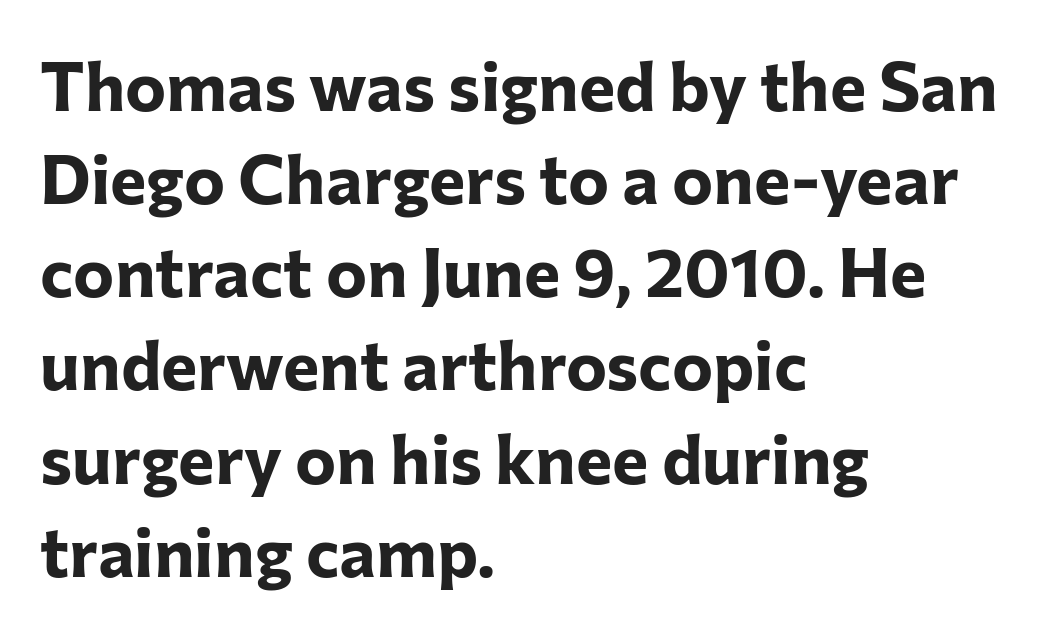
The image shows 69 px bold sans-serif type, upright; set left-aligned, normal line spacing (1.35x), normal letter spacing, not underlined; low stroke contrast and a medium x-height.
